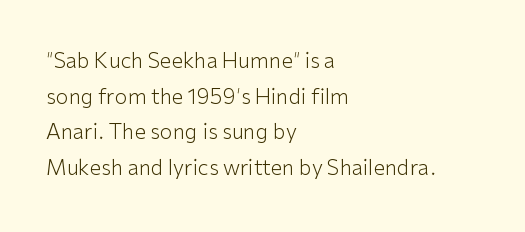
Q: Is the text bold? A: No.
Q: Is the text italic (slanted)? A: No, it is upright.
Q: Is the text underlined? A: No.
Q: How is the paragraph aligned? A: Left-aligned.
Q: Is the spacing between letters normal or unusually wide? A: Normal.
Q: Is the spacing between lines tight, normal or loose? A: Normal.
